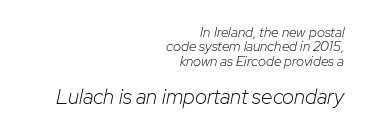
The image shows 21 px text type, italic (leaning right); set right-aligned, tight line spacing (1.02x), normal letter spacing, not underlined; the second (bottom) block is 1.5x larger.
